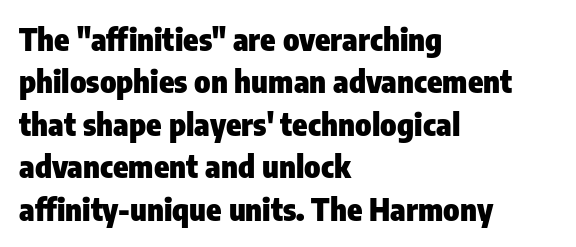
{"serif": "no", "italic": "no", "bold": "yes", "weight": "heavy", "width": "condensed", "stroke_contrast": "low", "x_height": "medium", "monospaced": "no", "underline": "no", "align": "left", "line_spacing": "normal", "line_spacing_ratio": 1.37, "letter_spacing": "normal", "letter_spacing_em": 0.0, "glyph_px": 31}
